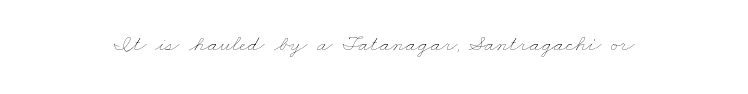
Q: Is the text bold? A: No.
Q: Is the text underlined? A: No.
Q: Is the spacing between letters normal or unusually wide? A: Normal.
